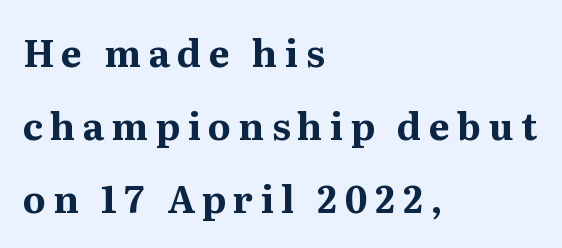
{"serif": "yes", "italic": "no", "bold": "yes", "weight": "bold", "width": "normal", "stroke_contrast": "medium", "x_height": "medium", "monospaced": "no", "underline": "no", "align": "left", "line_spacing": "loose", "line_spacing_ratio": 1.97, "letter_spacing": "wide", "letter_spacing_em": 0.2, "glyph_px": 37}
